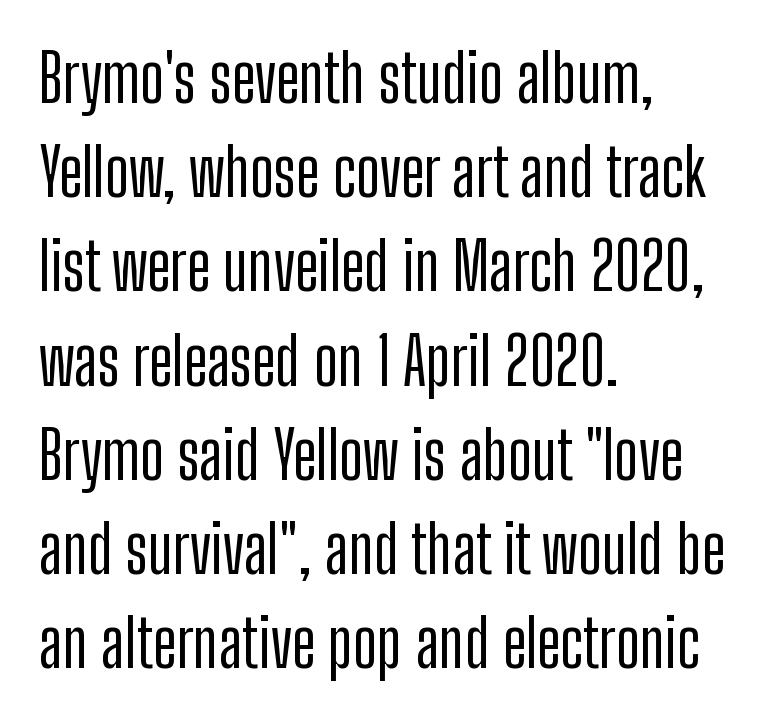
The image shows 65 px condensed sans-serif type, upright; set left-aligned, normal line spacing (1.45x), normal letter spacing, not underlined; low stroke contrast and a medium x-height.
